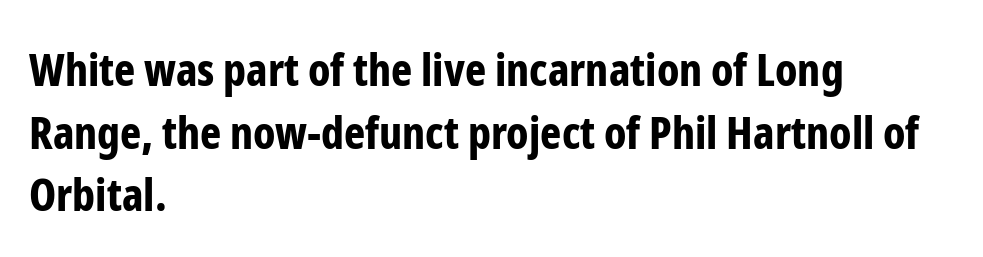
{"serif": "no", "italic": "no", "bold": "yes", "weight": "bold", "width": "condensed", "stroke_contrast": "low", "x_height": "medium", "monospaced": "no", "underline": "no", "align": "left", "line_spacing": "normal", "line_spacing_ratio": 1.39, "letter_spacing": "normal", "letter_spacing_em": 0.0, "glyph_px": 45}
